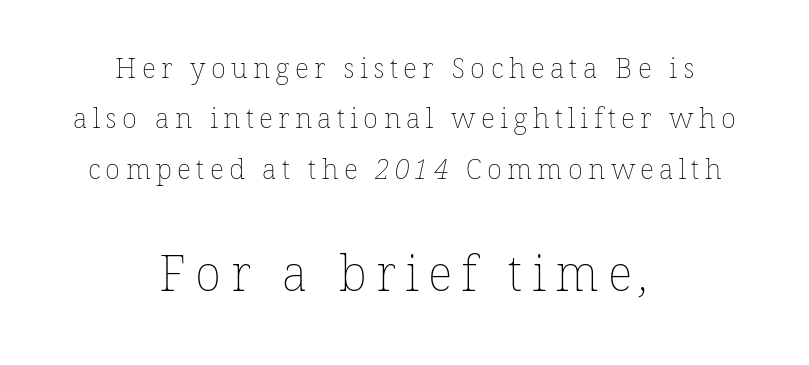
No heavy texture on the line: the type isn't bold. Reading down the block, each line starts at a different indent, mirrored at its end. Two sizes are in play, and the larger belongs to the second block. The face used here is proportionally spaced, like ordinary book or web type. Words float on clear page, feet unadorned.
